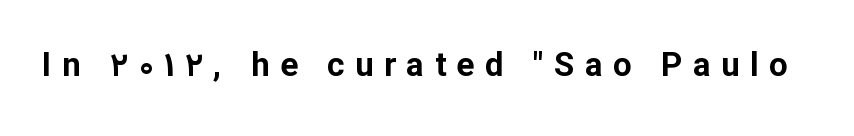
The image shows 33 px bold sans-serif type, upright; set unusually wide letter spacing (+0.32 em), not underlined; low stroke contrast and a medium x-height.
